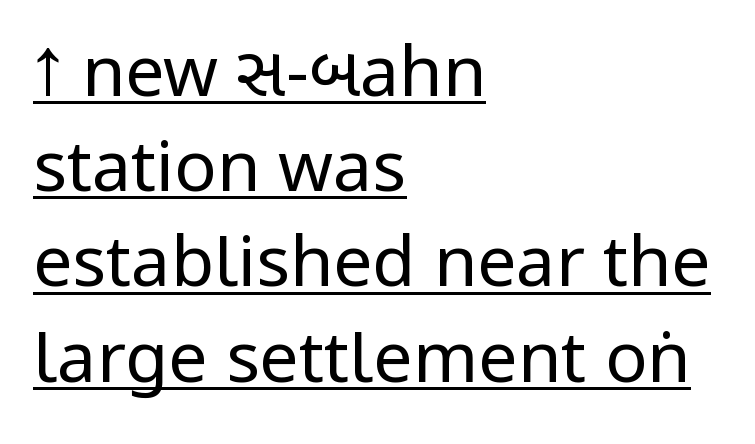
Q: Is the text bold? A: No.
Q: Is the text italic (slanted)? A: No, it is upright.
Q: Is the typeface a serif or a sans-serif typeface? A: Sans-serif.
Q: Is the text underlined? A: Yes.
Q: How is the paragraph aligned? A: Left-aligned.
Q: Is the spacing between letters normal or unusually wide? A: Normal.
Q: Is the spacing between lines tight, normal or loose? A: Normal.
Q: Width (condensed, normal, or wide)? A: Condensed.
Q: Stroke contrast? A: Low.
Q: x-height? A: Large.
Q: Monospaced? A: No.
